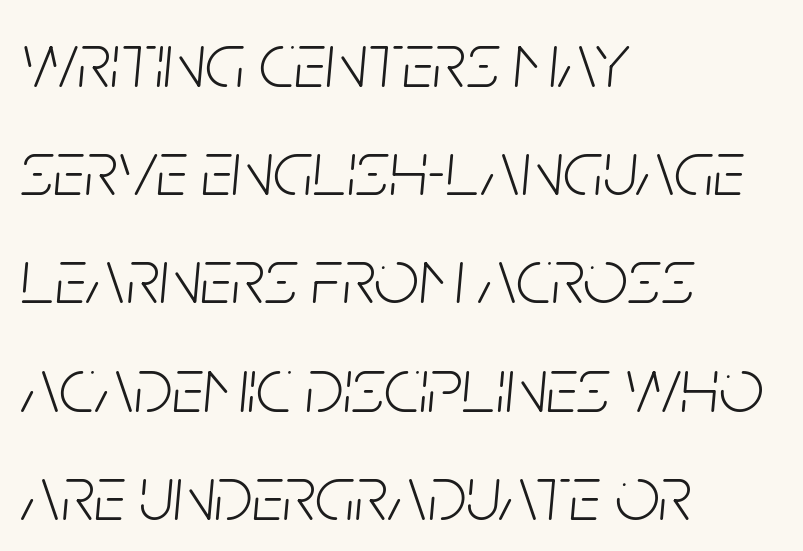
Q: Is the text bold? A: No.
Q: Is the text italic (slanted)? A: Yes, it leans right by about 5 degrees.
Q: Is the text underlined? A: No.
Q: How is the paragraph aligned? A: Left-aligned.
Q: Is the spacing between letters normal or unusually wide? A: Normal.
Q: Is the spacing between lines tight, normal or loose? A: Normal.
Q: Width (condensed, normal, or wide)? A: Condensed.
Q: Stroke contrast? A: Low.
Q: x-height? A: Large.
Q: Monospaced? A: No.
